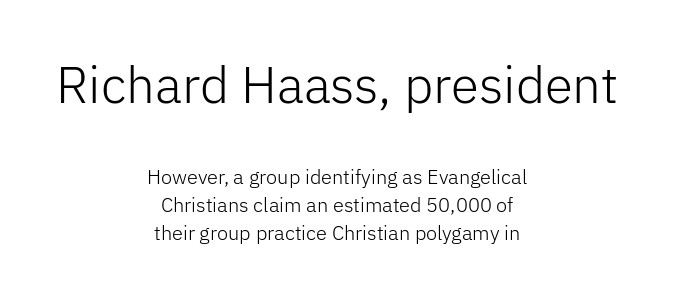
{"serif": "no", "italic": "no", "bold": "no", "weight": "light", "width": "normal", "stroke_contrast": "low", "x_height": "medium", "monospaced": "no", "underline": "no", "align": "center", "line_spacing": "normal", "line_spacing_ratio": 1.41, "letter_spacing": "normal", "letter_spacing_em": 0.0, "larger_block": "first", "size_ratio": 2.55, "glyph_px": 51}
